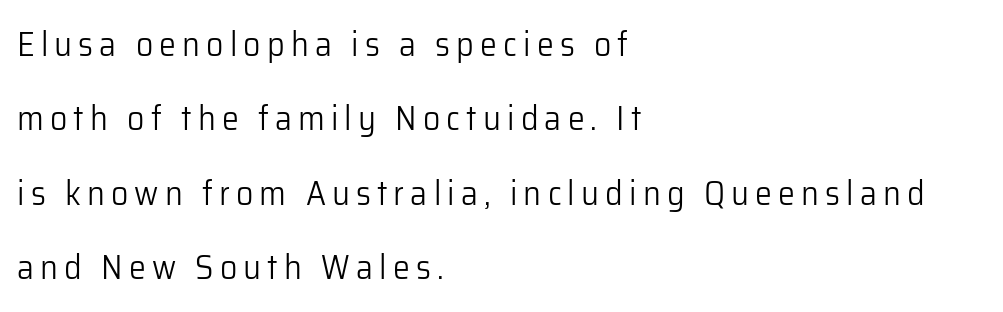
Q: Is the text bold? A: No.
Q: Is the text italic (slanted)? A: No, it is upright.
Q: Is the typeface a serif or a sans-serif typeface? A: Sans-serif.
Q: Is the text underlined? A: No.
Q: How is the paragraph aligned? A: Left-aligned.
Q: Is the spacing between lines tight, normal or loose? A: Loose.
Q: Width (condensed, normal, or wide)? A: Normal.
Q: Stroke contrast? A: Low.
Q: x-height? A: Medium.
Q: Monospaced? A: No.
